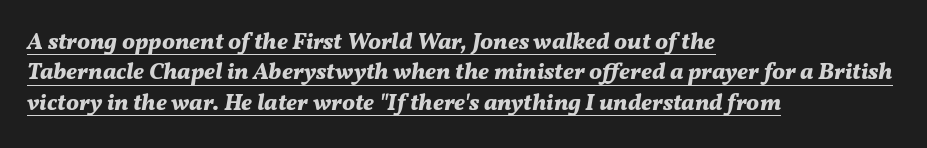
The gaps between neighbouring characters are ordinary and unremarkable. Does a line run under the words? Yes, clearly. Alignment: flush left. Compared with an ordinary text face, these strokes are far heavier — a full bold. This sample uses an oblique cut, with every glyph tilted off the vertical. Baseline-to-baseline distance is the conventional proportion of letter height.
